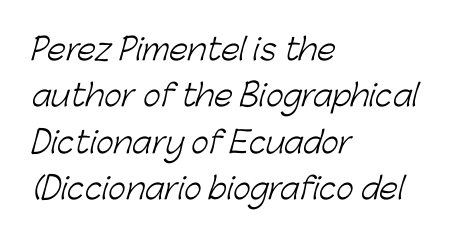
{"serif": "no", "bold": "no", "weight": "light", "width": "normal", "stroke_contrast": "low", "x_height": "medium", "monospaced": "no", "underline": "no", "align": "left", "line_spacing": "normal", "line_spacing_ratio": 1.55, "letter_spacing": "normal", "letter_spacing_em": 0.0, "glyph_px": 30}
